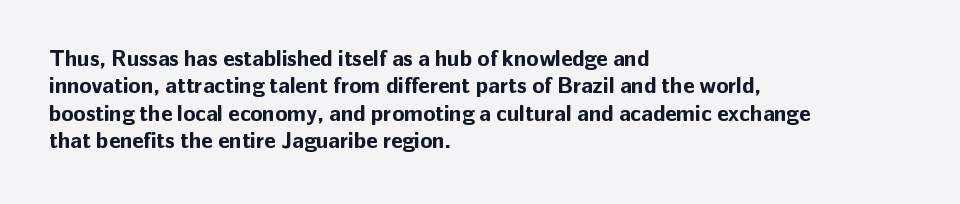
The image shows 22 px bold type, upright; set left-aligned, normal line spacing (1.25x), normal letter spacing, not underlined.
